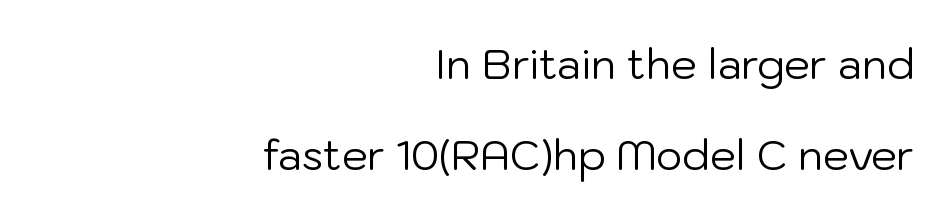
The image shows 41 px regular-weight sans-serif type, upright; set right-aligned, loose line spacing (2.22x), normal letter spacing, not underlined; low stroke contrast and a medium x-height.
